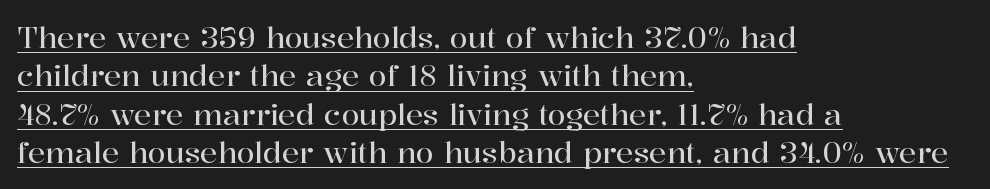
{"serif": "yes", "italic": "no", "width": "normal", "stroke_contrast": "high", "x_height": "medium", "monospaced": "no", "underline": "yes", "align": "left", "line_spacing": "normal", "line_spacing_ratio": 1.32, "letter_spacing": "normal", "letter_spacing_em": 0.0, "glyph_px": 29}
